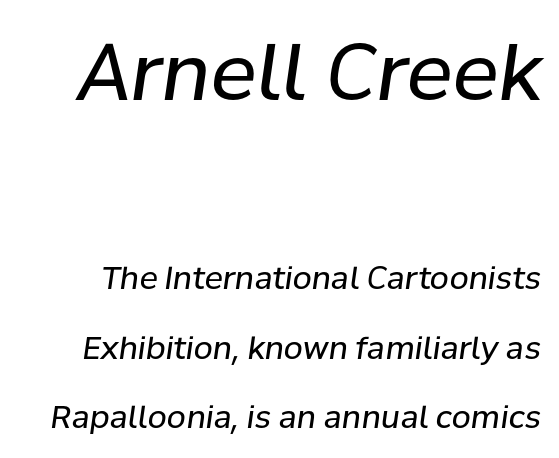
{"italic": "yes", "lean": "right", "slant_degrees": 8, "bold": "no", "weight": "regular", "width": "normal", "stroke_contrast": "low", "x_height": "medium", "monospaced": "no", "underline": "no", "line_spacing": "loose", "line_spacing_ratio": 2.25, "letter_spacing": "normal", "letter_spacing_em": 0.0, "larger_block": "first", "size_ratio": 2.52, "glyph_px": 78}
